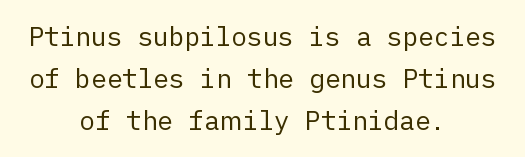
The image shows 26 px text type, upright; set centered, normal line spacing (1.61x), normal letter spacing, not underlined.
